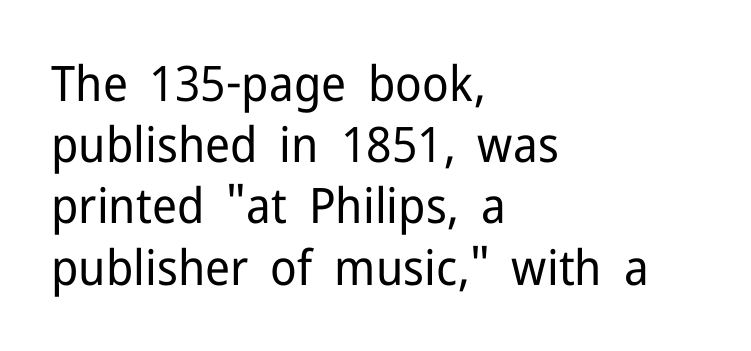
Q: Is the text bold? A: No.
Q: Is the text italic (slanted)? A: No, it is upright.
Q: Is the typeface a serif or a sans-serif typeface? A: Sans-serif.
Q: Is the text underlined? A: No.
Q: How is the paragraph aligned? A: Left-aligned.
Q: Is the spacing between letters normal or unusually wide? A: Normal.
Q: Is the spacing between lines tight, normal or loose? A: Normal.
Q: Width (condensed, normal, or wide)? A: Normal.
Q: Stroke contrast? A: Low.
Q: x-height? A: Medium.
Q: Monospaced? A: No.
